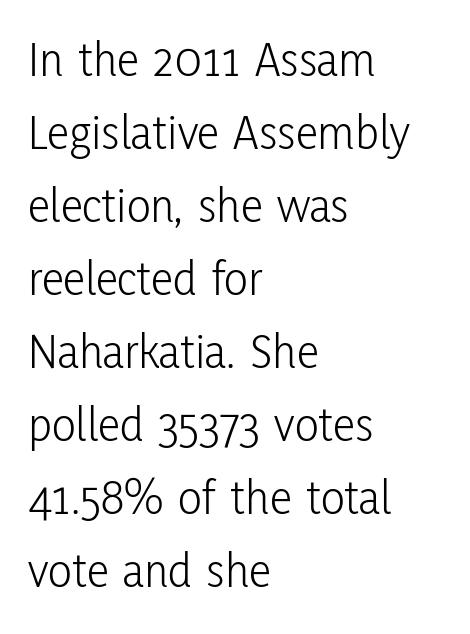
The image shows 50 px light, condensed sans-serif type, upright; set left-aligned, normal line spacing (1.46x), normal letter spacing, not underlined; low stroke contrast and a medium x-height.
